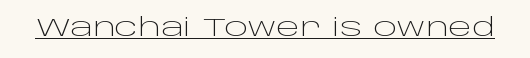
The letterforms sit at book weight or below. Posture: upright roman. Here the glyphs are tracked normally, forming tight word shapes. The words here are underlined.
